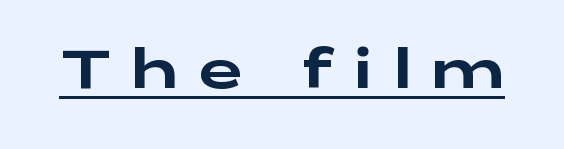
The image shows 55 px wide sans-serif type, upright; set unusually wide letter spacing (+0.39 em), underlined; low stroke contrast and a medium x-height.
